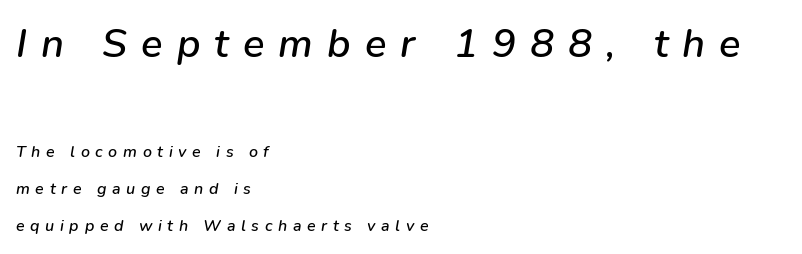
{"italic": "yes", "lean": "right", "slant_degrees": 9, "width": "normal", "stroke_contrast": "low", "x_height": "medium", "monospaced": "no", "underline": "no", "align": "left", "line_spacing": "loose", "line_spacing_ratio": 2.31, "letter_spacing": "wide", "letter_spacing_em": 0.35, "larger_block": "first", "size_ratio": 2.5, "glyph_px": 40}
